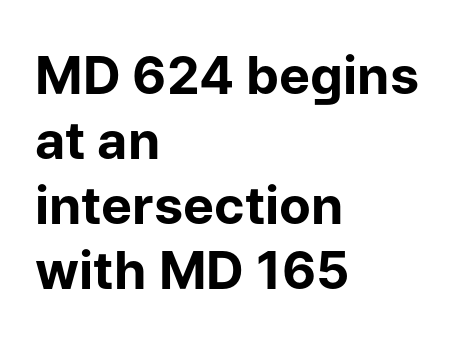
Q: Is the text bold? A: Yes.
Q: Is the text italic (slanted)? A: No, it is upright.
Q: Is the typeface a serif or a sans-serif typeface? A: Sans-serif.
Q: Is the text underlined? A: No.
Q: How is the paragraph aligned? A: Left-aligned.
Q: Is the spacing between letters normal or unusually wide? A: Normal.
Q: Is the spacing between lines tight, normal or loose? A: Normal.
Q: Width (condensed, normal, or wide)? A: Normal.
Q: Stroke contrast? A: Low.
Q: x-height? A: Medium.
Q: Monospaced? A: No.
